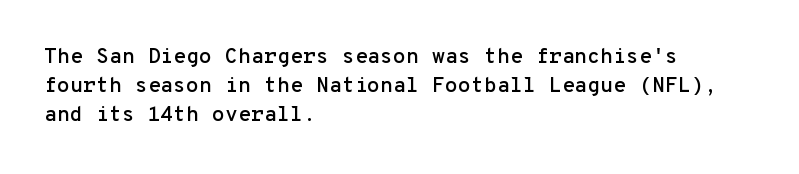
{"italic": "no", "underline": "no", "align": "left", "line_spacing": "normal", "line_spacing_ratio": 1.38, "letter_spacing": "normal", "letter_spacing_em": 0.0, "glyph_px": 21}
